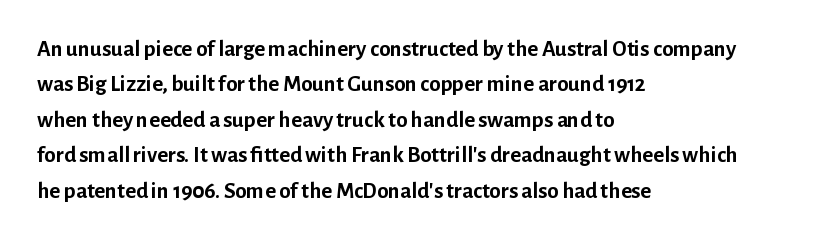
The image shows 23 px bold type, upright; set left-aligned, normal line spacing (1.54x), normal letter spacing, not underlined.
